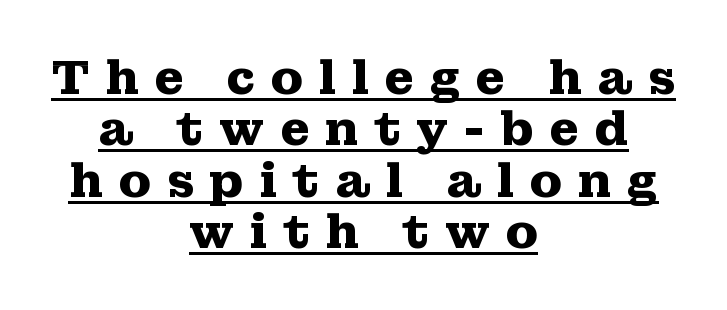
Q: Is the text bold? A: Yes.
Q: Is the text italic (slanted)? A: No, it is upright.
Q: Is the typeface a serif or a sans-serif typeface? A: Serif.
Q: Is the text underlined? A: Yes.
Q: How is the paragraph aligned? A: Centered.
Q: Is the spacing between letters normal or unusually wide? A: Unusually wide.
Q: Is the spacing between lines tight, normal or loose? A: Tight.
Q: Width (condensed, normal, or wide)? A: Wide.
Q: Stroke contrast? A: Medium.
Q: x-height? A: Medium.
Q: Monospaced? A: No.
